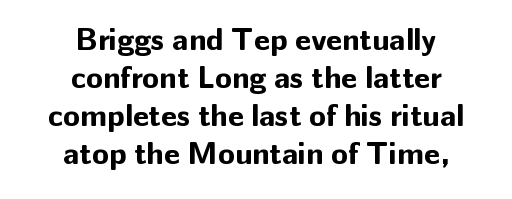
Look at the stroke-to-counter ratio: heavy, a bold. Beneath every word, the page is bare. Look at the bottom of the vertical strokes: they stop flat, with no serifs. Looks like regular typesetting: each glyph gets only the width it needs.
